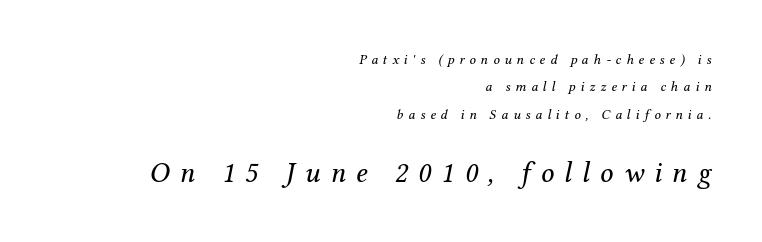
Q: Is the text bold? A: No.
Q: Is the text italic (slanted)? A: Yes, it leans right by about 12 degrees.
Q: Is the typeface a serif or a sans-serif typeface? A: Serif.
Q: Is the text underlined? A: No.
Q: How is the paragraph aligned? A: Right-aligned.
Q: Is the spacing between letters normal or unusually wide? A: Unusually wide.
Q: Is the spacing between lines tight, normal or loose? A: Loose.
Q: Which block of text is set in a larger size, the first (top) or the second (bottom)? A: The second (bottom) one.
Q: Width (condensed, normal, or wide)? A: Normal.
Q: Stroke contrast? A: Medium.
Q: x-height? A: Medium.
Q: Monospaced? A: No.
